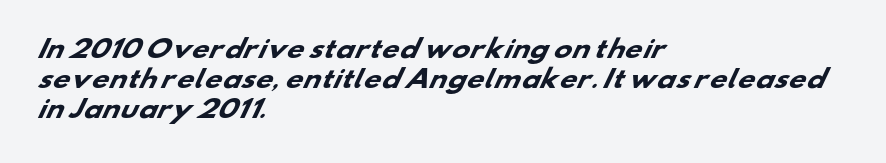
Q: Is the text bold? A: Yes.
Q: Is the text underlined? A: No.
Q: How is the paragraph aligned? A: Left-aligned.
Q: Is the spacing between letters normal or unusually wide? A: Normal.
